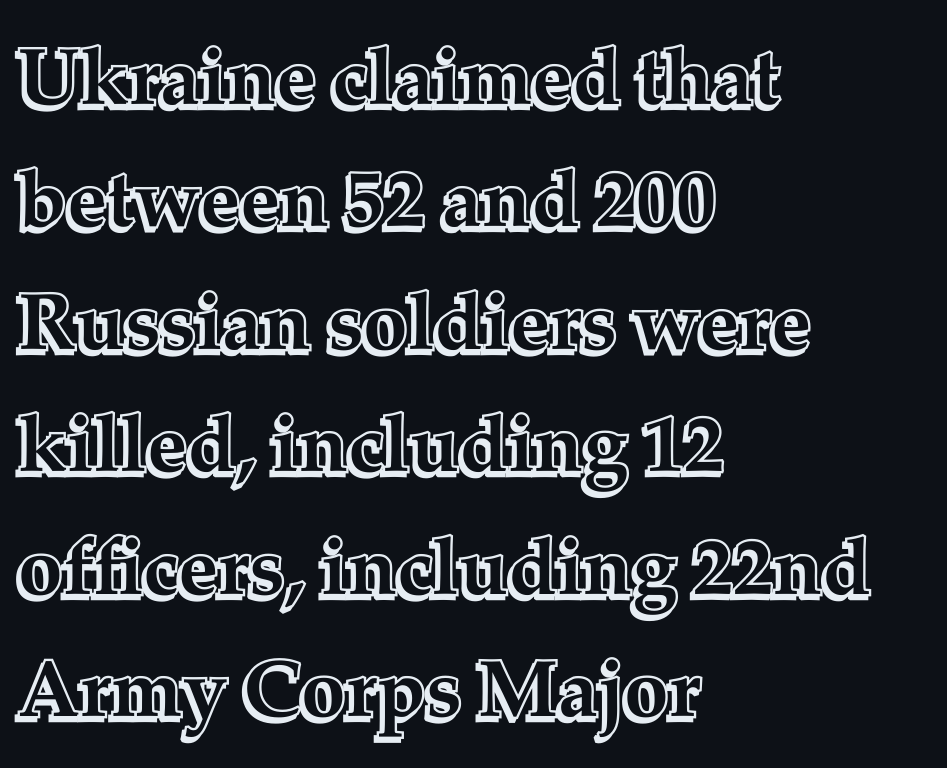
Q: Is the text italic (slanted)? A: No, it is upright.
Q: Is the text underlined? A: No.
Q: How is the paragraph aligned? A: Left-aligned.
Q: Is the spacing between letters normal or unusually wide? A: Normal.
Q: Is the spacing between lines tight, normal or loose? A: Normal.
Q: Width (condensed, normal, or wide)? A: Normal.
Q: x-height? A: Medium.
Q: Monospaced? A: No.
